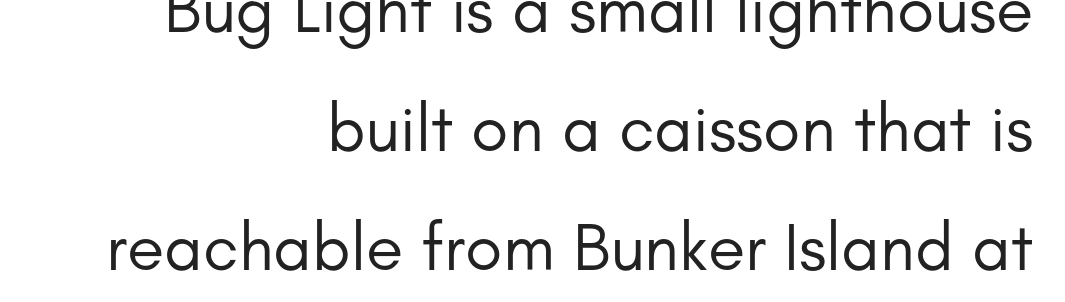
The gaps between neighbouring characters are ordinary and unremarkable. Think standard paragraph weight, or any step lighter than that. Regarding serifs, this sample does without them. These lines stack with their right ends in a neat column. Words float on clear page, feet unadorned. Every character sits straight up, as roman type does.
